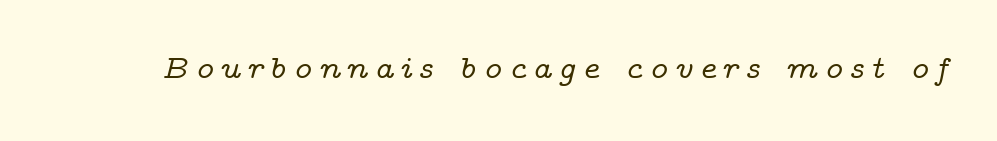
The image shows 33 px wide serif type, italic (leaning right); set not underlined; low stroke contrast and a medium x-height.
